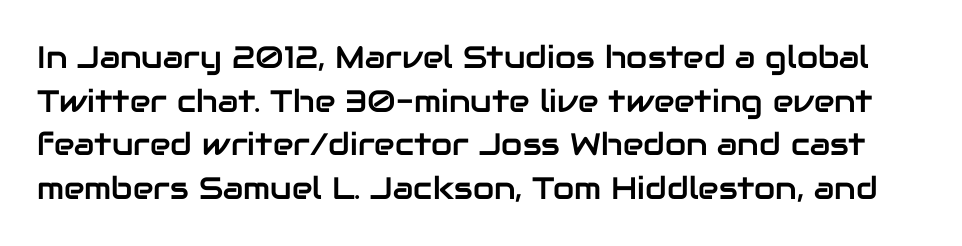
Q: Is the text italic (slanted)? A: No, it is upright.
Q: Is the typeface a serif or a sans-serif typeface? A: Sans-serif.
Q: Is the text underlined? A: No.
Q: Is the spacing between letters normal or unusually wide? A: Normal.
Q: Is the spacing between lines tight, normal or loose? A: Normal.
Q: Width (condensed, normal, or wide)? A: Normal.
Q: Stroke contrast? A: Low.
Q: x-height? A: Medium.
Q: Monospaced? A: No.
